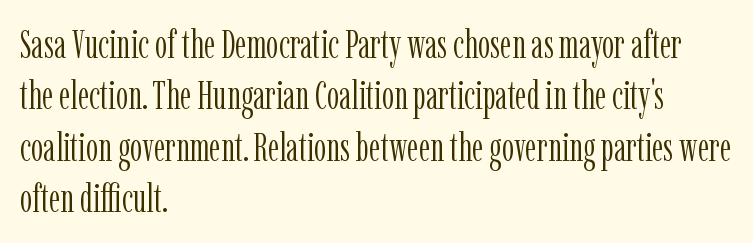
The image shows 39 px light, condensed serif type, upright; set left-aligned, normal line spacing (1.32x), normal letter spacing, not underlined; low stroke contrast and a medium x-height.
